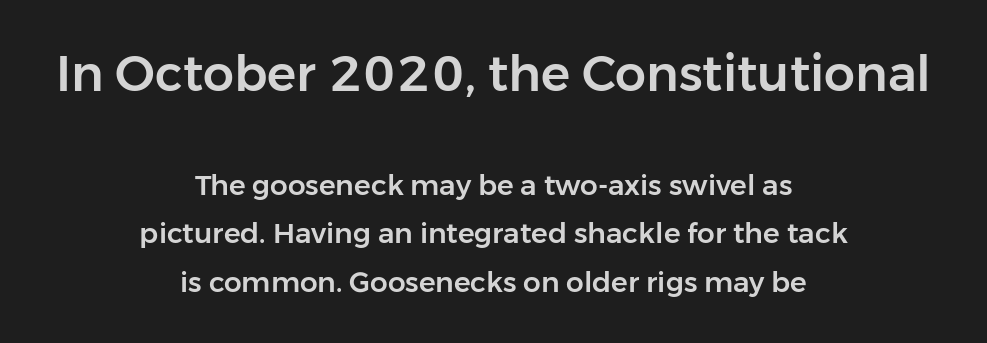
Q: Is the text italic (slanted)? A: No, it is upright.
Q: Is the typeface a serif or a sans-serif typeface? A: Sans-serif.
Q: Is the text underlined? A: No.
Q: How is the paragraph aligned? A: Centered.
Q: Is the spacing between letters normal or unusually wide? A: Normal.
Q: Which block of text is set in a larger size, the first (top) or the second (bottom)? A: The first (top) one.
Q: Width (condensed, normal, or wide)? A: Normal.
Q: Stroke contrast? A: Low.
Q: x-height? A: Medium.
Q: Monospaced? A: No.
